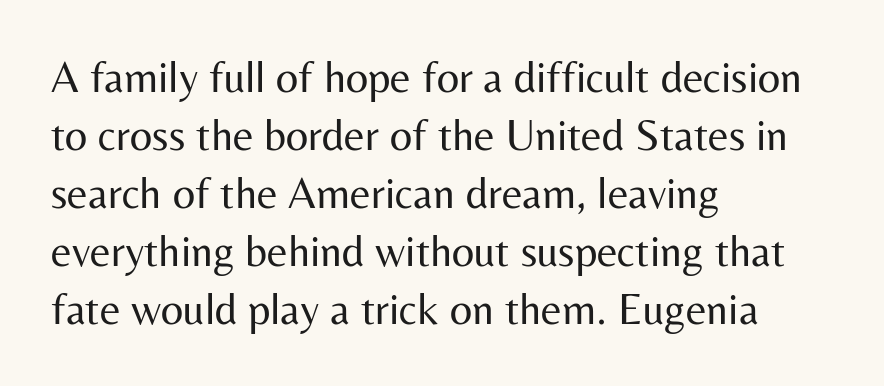
Q: Is the text bold? A: No.
Q: Is the text italic (slanted)? A: No, it is upright.
Q: Is the typeface a serif or a sans-serif typeface? A: Sans-serif.
Q: Is the text underlined? A: No.
Q: How is the paragraph aligned? A: Left-aligned.
Q: Is the spacing between letters normal or unusually wide? A: Normal.
Q: Is the spacing between lines tight, normal or loose? A: Normal.
Q: Width (condensed, normal, or wide)? A: Normal.
Q: Stroke contrast? A: Medium.
Q: x-height? A: Medium.
Q: Monospaced? A: No.
